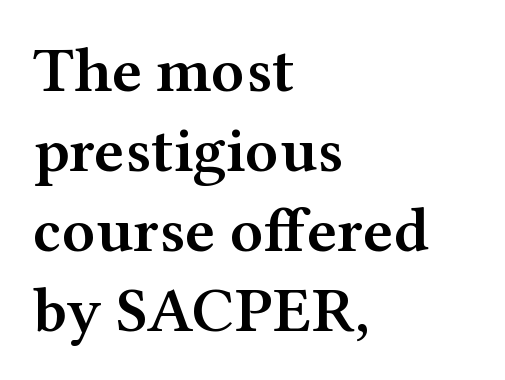
The image shows 64 px semibold, wide serif type, upright; set left-aligned, normal line spacing (1.25x), normal letter spacing, not underlined; medium stroke contrast and a medium x-height.
